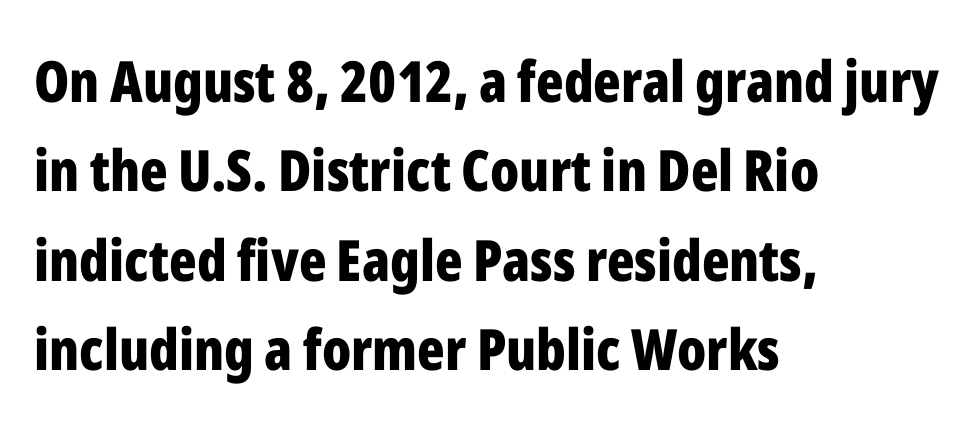
Varying glyph widths throughout — classic text-font behaviour. Serif or sans? Sans — the stroke terminals are bare. Plain, unruled lines of type. No extra tracking has been applied to these lines. Every row of glyphs begins at an identical x-position on the left. You can tell it's not italic because the verticals are truly vertical.
